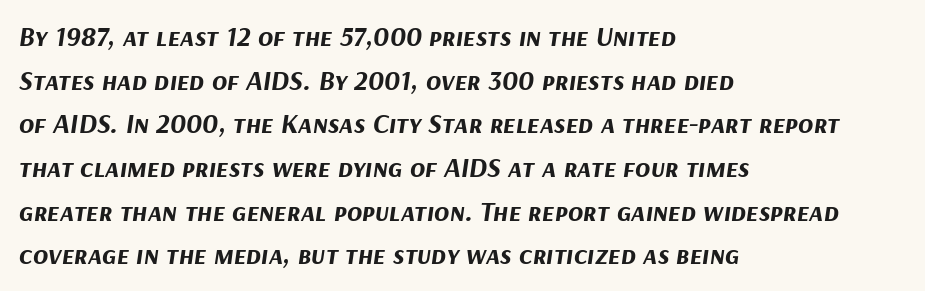
Every letter is thick-stroked: bold, no question. Typeset ragged right — the left edge is the straight one. The face used here has a pronounced slope to its letters. Normally led — the rows are evenly, conventionally spaced. Varying glyph widths throughout — classic text-font behaviour.
